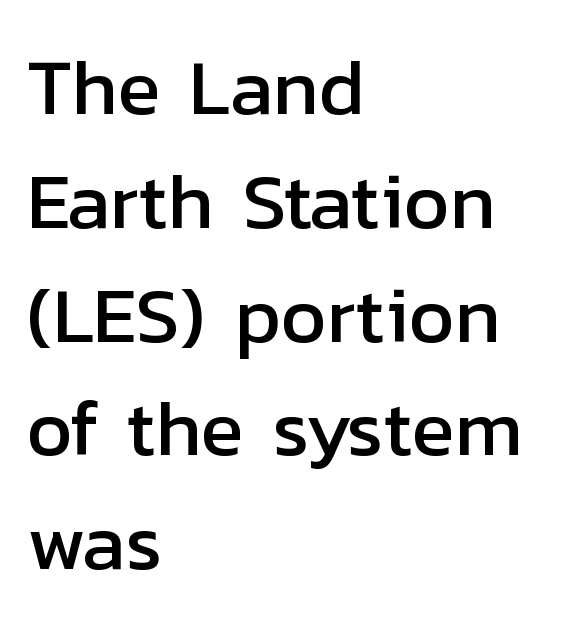
Q: Is the text italic (slanted)? A: No, it is upright.
Q: Is the typeface a serif or a sans-serif typeface? A: Sans-serif.
Q: Is the text underlined? A: No.
Q: How is the paragraph aligned? A: Left-aligned.
Q: Is the spacing between letters normal or unusually wide? A: Normal.
Q: Is the spacing between lines tight, normal or loose? A: Normal.
Q: Width (condensed, normal, or wide)? A: Normal.
Q: Stroke contrast? A: Low.
Q: x-height? A: Medium.
Q: Monospaced? A: No.
